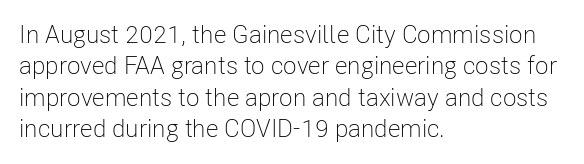
The image shows 25 px text type, upright; set left-aligned, normal line spacing (1.26x), normal letter spacing, not underlined.
